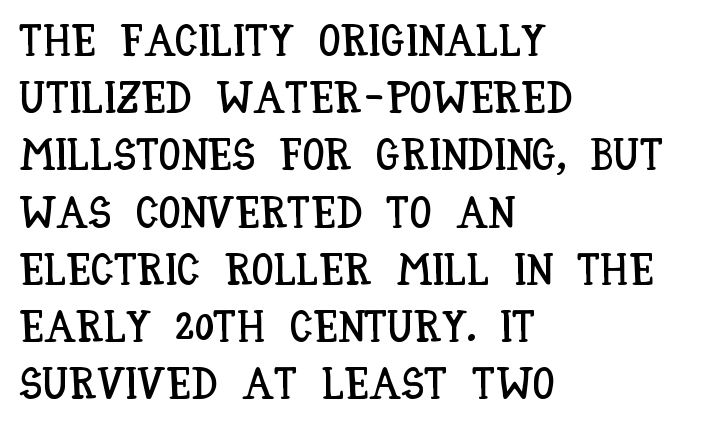
Q: Is the text italic (slanted)? A: No, it is upright.
Q: Is the text underlined? A: No.
Q: How is the paragraph aligned? A: Left-aligned.
Q: Is the spacing between letters normal or unusually wide? A: Normal.
Q: Is the spacing between lines tight, normal or loose? A: Normal.
Q: Width (condensed, normal, or wide)? A: Condensed.
Q: Stroke contrast? A: Low.
Q: x-height? A: Large.
Q: Monospaced? A: No.
